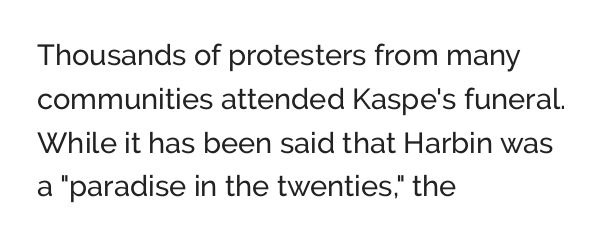
Q: Is the text bold? A: No.
Q: Is the text italic (slanted)? A: No, it is upright.
Q: Is the typeface a serif or a sans-serif typeface? A: Sans-serif.
Q: Is the text underlined? A: No.
Q: How is the paragraph aligned? A: Left-aligned.
Q: Is the spacing between letters normal or unusually wide? A: Normal.
Q: Is the spacing between lines tight, normal or loose? A: Normal.
Q: Width (condensed, normal, or wide)? A: Normal.
Q: Stroke contrast? A: Low.
Q: x-height? A: Medium.
Q: Monospaced? A: No.
